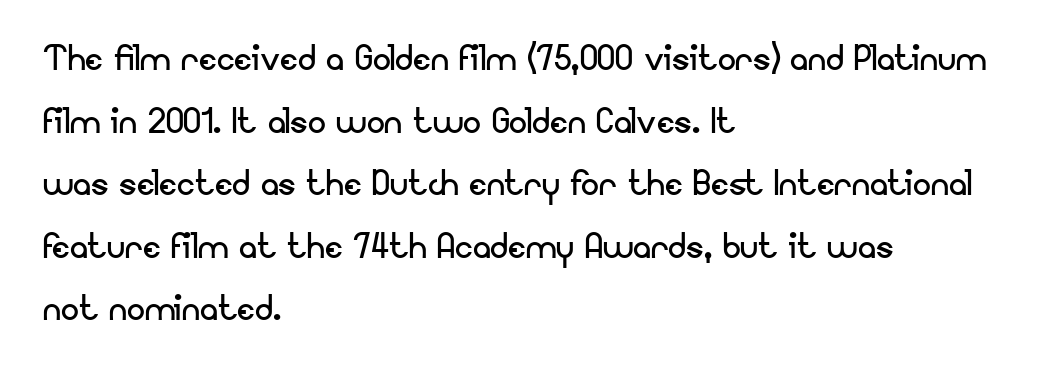
Q: Is the text bold? A: No.
Q: Is the text italic (slanted)? A: No, it is upright.
Q: Is the typeface a serif or a sans-serif typeface? A: Sans-serif.
Q: Is the text underlined? A: No.
Q: How is the paragraph aligned? A: Left-aligned.
Q: Is the spacing between letters normal or unusually wide? A: Normal.
Q: Is the spacing between lines tight, normal or loose? A: Normal.
Q: Width (condensed, normal, or wide)? A: Normal.
Q: Stroke contrast? A: Low.
Q: x-height? A: Small.
Q: Monospaced? A: No.
